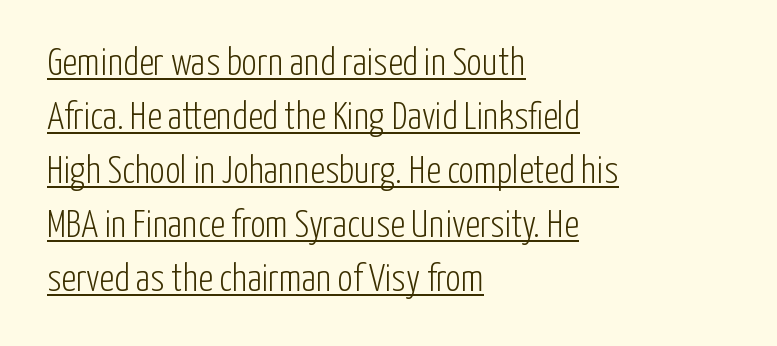
Q: Is the text bold? A: No.
Q: Is the text italic (slanted)? A: No, it is upright.
Q: Is the typeface a serif or a sans-serif typeface? A: Sans-serif.
Q: Is the text underlined? A: Yes.
Q: How is the paragraph aligned? A: Left-aligned.
Q: Is the spacing between letters normal or unusually wide? A: Normal.
Q: Is the spacing between lines tight, normal or loose? A: Normal.
Q: Width (condensed, normal, or wide)? A: Condensed.
Q: Stroke contrast? A: Low.
Q: x-height? A: Medium.
Q: Monospaced? A: No.
